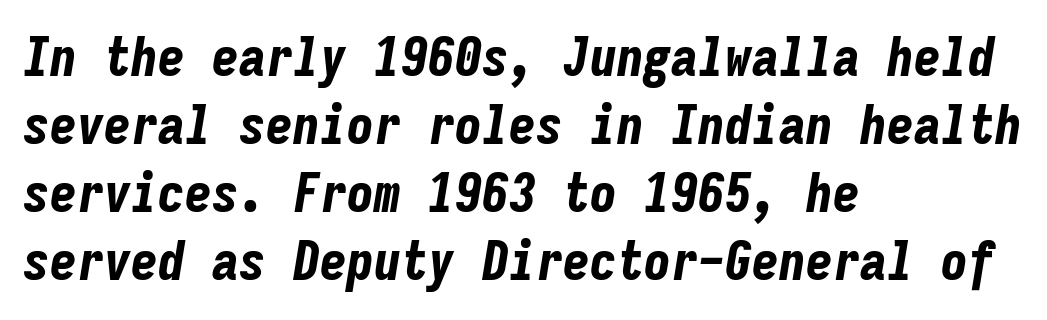
Q: Is the text bold? A: Yes.
Q: Is the text italic (slanted)? A: Yes, it leans right by about 9 degrees.
Q: Is the text underlined? A: No.
Q: How is the paragraph aligned? A: Left-aligned.
Q: Is the spacing between letters normal or unusually wide? A: Normal.
Q: Is the spacing between lines tight, normal or loose? A: Normal.
Q: Width (condensed, normal, or wide)? A: Condensed.
Q: Stroke contrast? A: Low.
Q: x-height? A: Medium.
Q: Monospaced? A: Yes.
